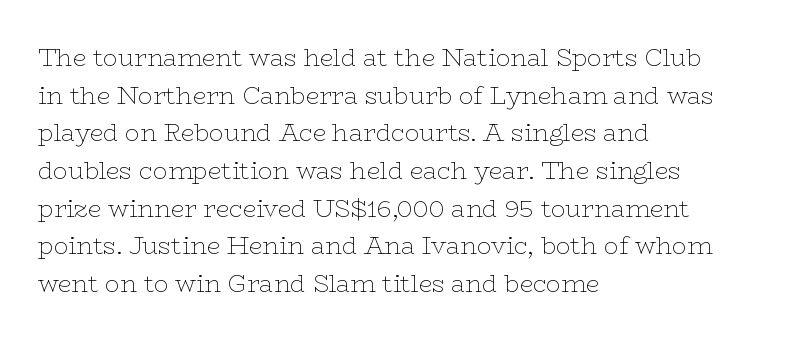
Q: Is the text bold? A: No.
Q: Is the text italic (slanted)? A: No, it is upright.
Q: Is the text underlined? A: No.
Q: How is the paragraph aligned? A: Left-aligned.
Q: Is the spacing between letters normal or unusually wide? A: Normal.
Q: Is the spacing between lines tight, normal or loose? A: Normal.
